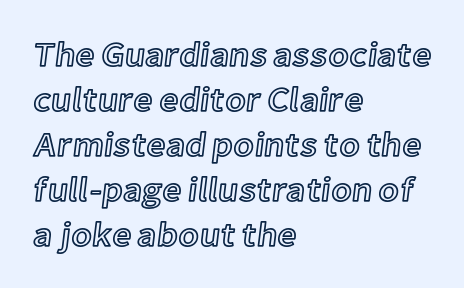
The image shows 34 px text type; set left-aligned, normal line spacing (1.32x), normal letter spacing, not underlined; a medium x-height.
